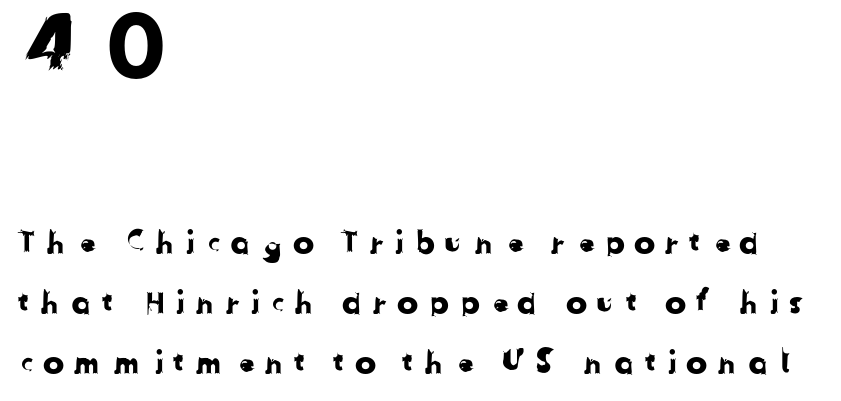
Q: Is the typeface a serif or a sans-serif typeface? A: Sans-serif.
Q: Is the text underlined? A: No.
Q: How is the paragraph aligned? A: Left-aligned.
Q: Is the spacing between letters normal or unusually wide? A: Unusually wide.
Q: Which block of text is set in a larger size, the first (top) or the second (bottom)? A: The first (top) one.
Q: Width (condensed, normal, or wide)? A: Normal.
Q: Stroke contrast? A: Low.
Q: x-height? A: Medium.
Q: Monospaced? A: No.
